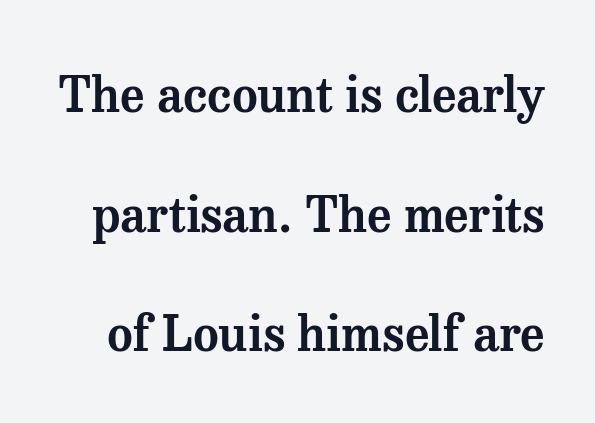
The image shows 49 px serif type, upright; set loose line spacing (2.44x), normal letter spacing, not underlined; medium stroke contrast and a medium x-height.
